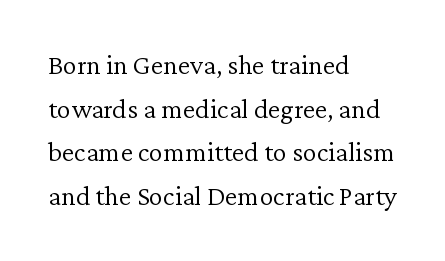
Q: Is the text bold? A: No.
Q: Is the text italic (slanted)? A: No, it is upright.
Q: Is the typeface a serif or a sans-serif typeface? A: Serif.
Q: Is the text underlined? A: No.
Q: How is the paragraph aligned? A: Left-aligned.
Q: Is the spacing between letters normal or unusually wide? A: Normal.
Q: Is the spacing between lines tight, normal or loose? A: Normal.
Q: Width (condensed, normal, or wide)? A: Normal.
Q: Stroke contrast? A: Low.
Q: x-height? A: Medium.
Q: Monospaced? A: No.
